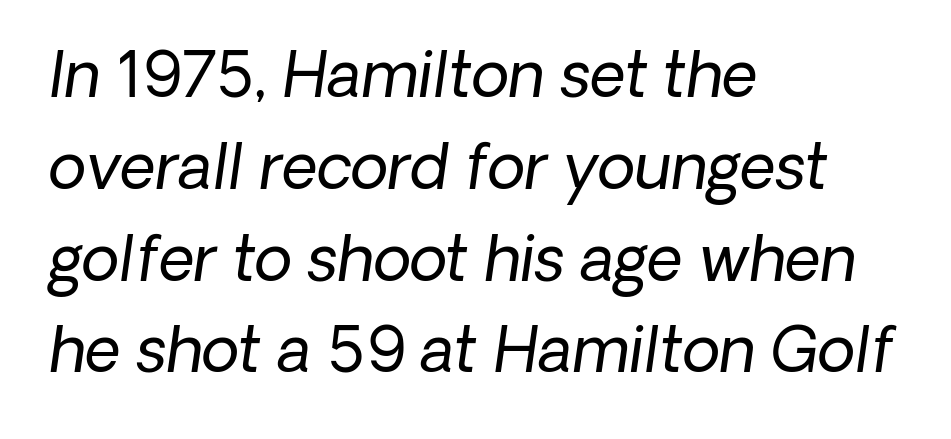
Q: Is the text bold? A: No.
Q: Is the typeface a serif or a sans-serif typeface? A: Sans-serif.
Q: Is the text underlined? A: No.
Q: How is the paragraph aligned? A: Left-aligned.
Q: Is the spacing between letters normal or unusually wide? A: Normal.
Q: Is the spacing between lines tight, normal or loose? A: Normal.
Q: Width (condensed, normal, or wide)? A: Normal.
Q: Stroke contrast? A: Low.
Q: x-height? A: Medium.
Q: Monospaced? A: No.
